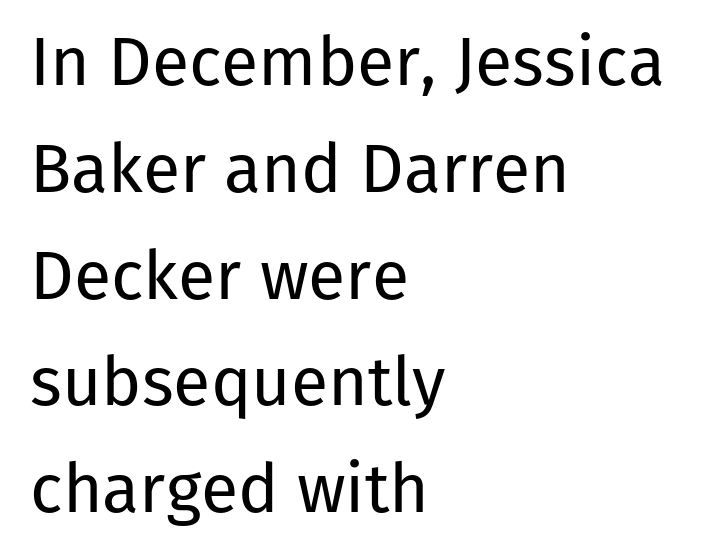
Q: Is the text bold? A: No.
Q: Is the text italic (slanted)? A: No, it is upright.
Q: Is the typeface a serif or a sans-serif typeface? A: Sans-serif.
Q: Is the text underlined? A: No.
Q: How is the paragraph aligned? A: Left-aligned.
Q: Is the spacing between letters normal or unusually wide? A: Normal.
Q: Is the spacing between lines tight, normal or loose? A: Normal.
Q: Width (condensed, normal, or wide)? A: Normal.
Q: Stroke contrast? A: Low.
Q: x-height? A: Medium.
Q: Monospaced? A: No.
